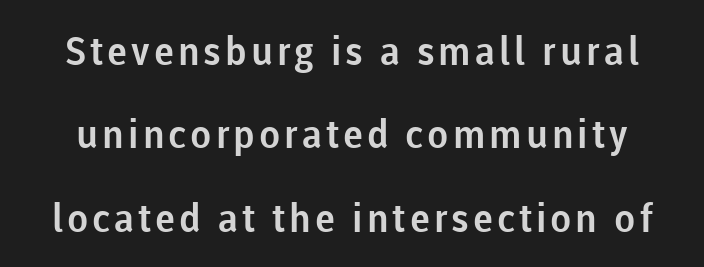
Q: Is the text italic (slanted)? A: No, it is upright.
Q: Is the typeface a serif or a sans-serif typeface? A: Sans-serif.
Q: Is the text underlined? A: No.
Q: Is the spacing between lines tight, normal or loose? A: Loose.
Q: Width (condensed, normal, or wide)? A: Normal.
Q: Stroke contrast? A: Low.
Q: x-height? A: Medium.
Q: Monospaced? A: No.
